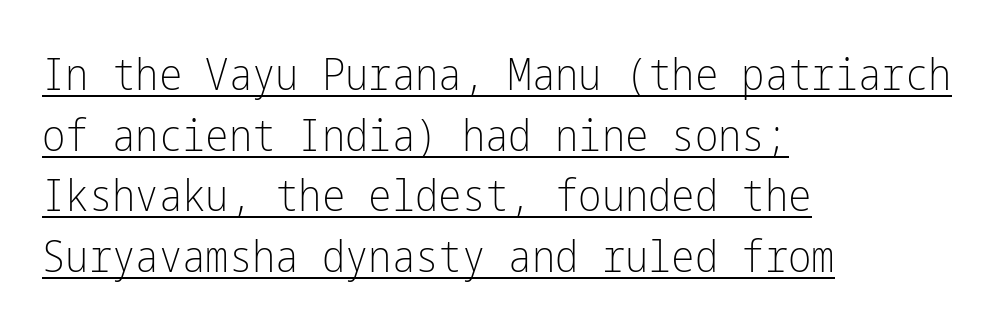
The image shows 44 px light, condensed sans-serif type, upright; set left-aligned, normal line spacing (1.38x), normal letter spacing, underlined; low stroke contrast and a medium x-height.
